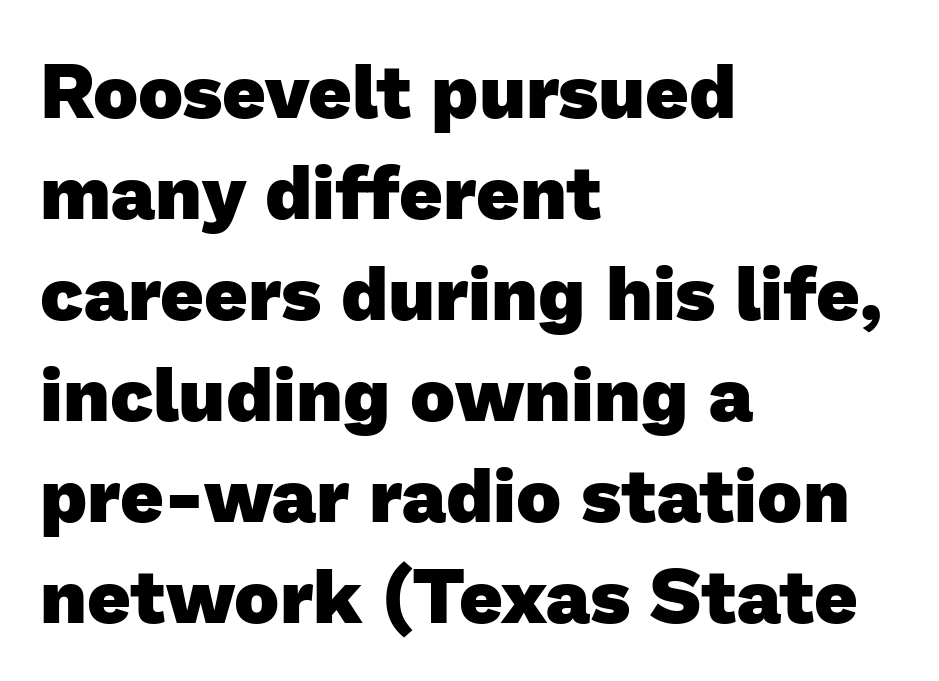
The image shows 76 px heavy sans-serif type; set left-aligned, normal line spacing (1.33x), normal letter spacing, not underlined; low stroke contrast and a medium x-height.
